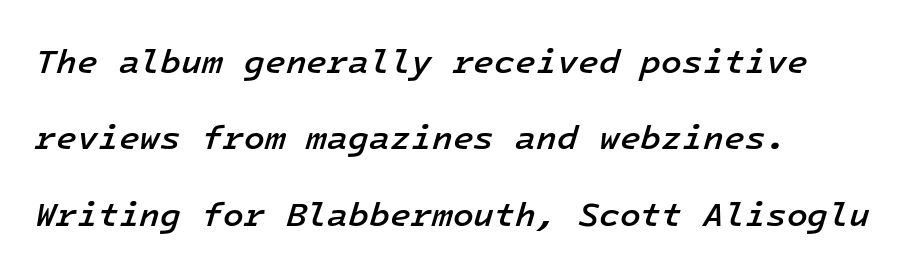
The image shows 34 px semibold type, italic (leaning right), monospaced; set left-aligned, loose line spacing (2.25x), normal letter spacing, not underlined; low stroke contrast and a medium x-height.
